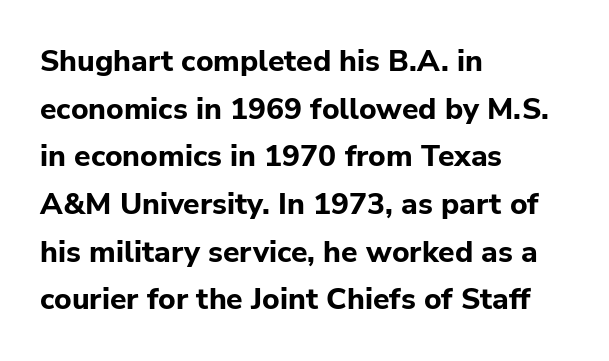
The image shows 30 px bold sans-serif type, upright; set left-aligned, normal line spacing (1.59x), normal letter spacing, not underlined; low stroke contrast and a medium x-height.
